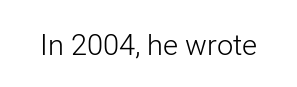
Type without underlining. Are there feet on the stems? There aren't — it's a sans. Spacing verdict: proportional, widths tailored to each character. The letterforms sit shoulder to shoulder at normal distance. The specimen reads as upright at a glance. The strokes carry an ordinary text weight at most.
